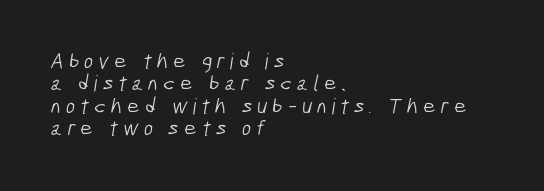
{"bold": "no", "underline": "no", "align": "left", "line_spacing": "tight", "line_spacing_ratio": 1.02, "letter_spacing": "wide", "letter_spacing_em": 0.22, "glyph_px": 22}
